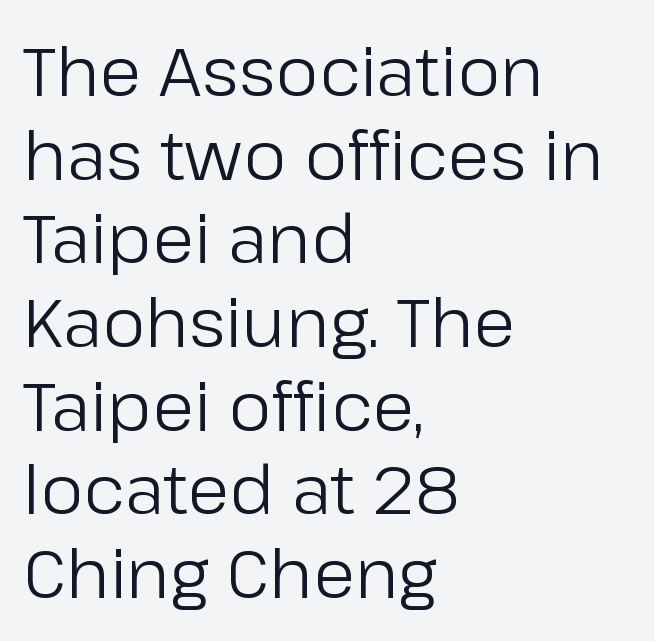
In terms of letterform style, serifs are entirely absent. Caption: face not bold, strokes unweighted. The face used here is rendered with its standard letterfit. The setting favours the left margin, as ordinary paragraphs usually do.
